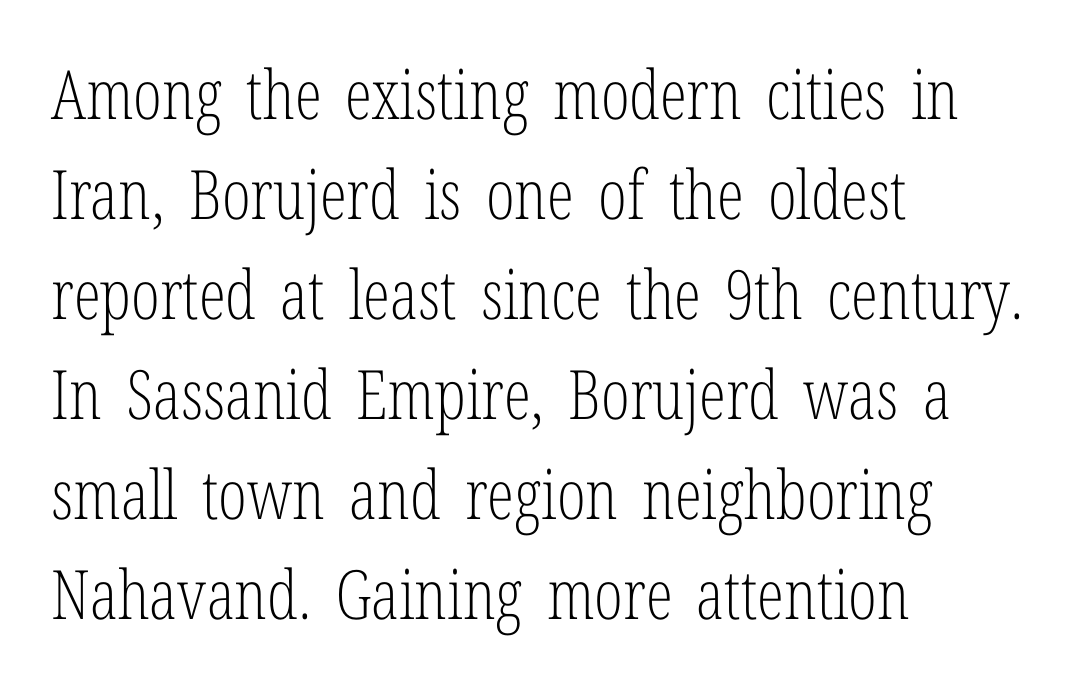
Q: Is the text bold? A: No.
Q: Is the text italic (slanted)? A: No, it is upright.
Q: Is the typeface a serif or a sans-serif typeface? A: Serif.
Q: Is the text underlined? A: No.
Q: How is the paragraph aligned? A: Left-aligned.
Q: Is the spacing between letters normal or unusually wide? A: Normal.
Q: Is the spacing between lines tight, normal or loose? A: Normal.
Q: Width (condensed, normal, or wide)? A: Condensed.
Q: Stroke contrast? A: Low.
Q: x-height? A: Medium.
Q: Monospaced? A: No.
